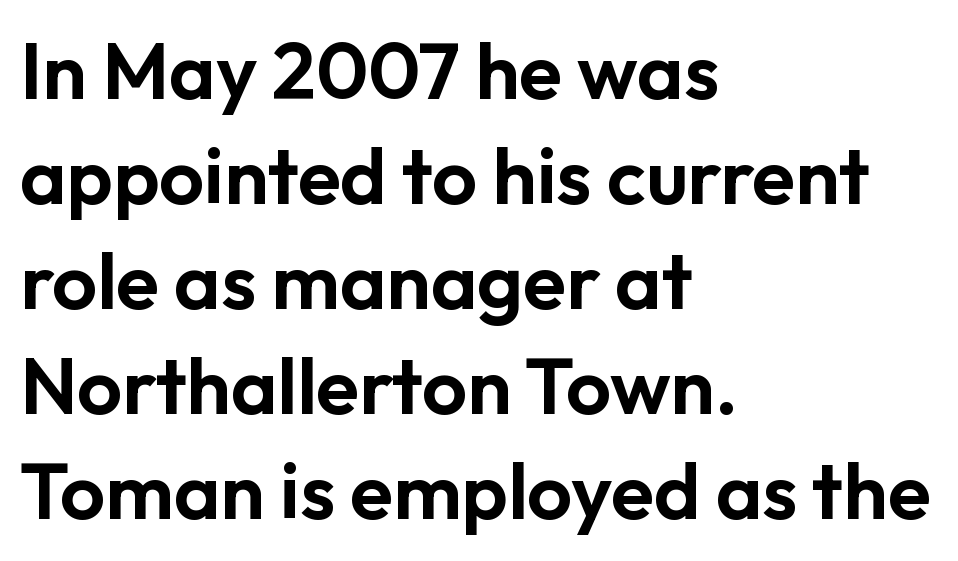
The image shows 79 px sans-serif type, upright; set left-aligned, normal line spacing (1.33x), normal letter spacing, not underlined; low stroke contrast and a medium x-height.
